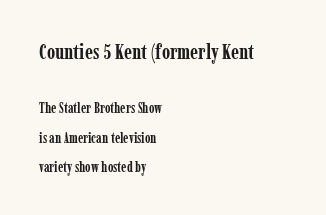
Q: Is the text bold? A: Yes.
Q: Is the text italic (slanted)? A: No, it is upright.
Q: Is the text underlined? A: No.
Q: How is the paragraph aligned? A: Left-aligned.
Q: Is the spacing between letters normal or unusually wide? A: Normal.
Q: Is the spacing between lines tight, normal or loose? A: Loose.
Q: Which block of text is set in a larger size, the first (top) or the second (bottom)? A: The first (top) one.
